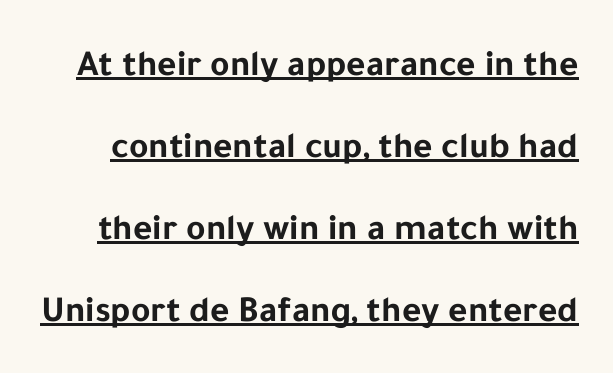
This sample uses plain, unmodified letter spacing. The text was rendered using a sans face with plain stroke endings. You can tell it's not italic because the verticals are truly vertical. Plenty of ink on the page — the face is bold. You could not count columns in this text — the font is proportionally spaced.
